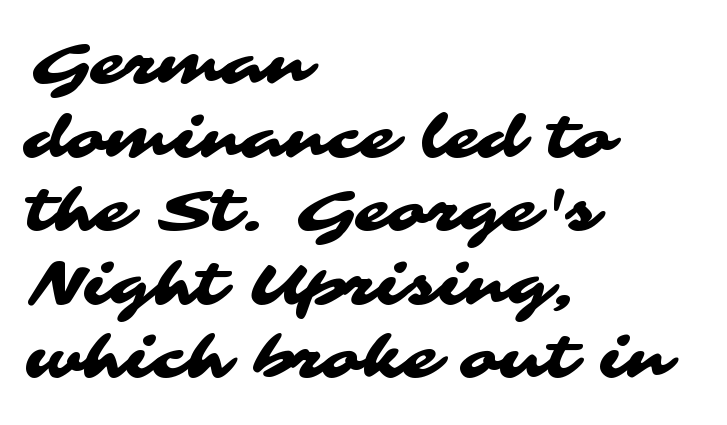
{"serif": "no", "width": "wide", "stroke_contrast": "medium", "x_height": "medium", "monospaced": "no", "underline": "no", "align": "left", "line_spacing": "normal", "line_spacing_ratio": 1.29, "letter_spacing": "normal", "letter_spacing_em": 0.0, "glyph_px": 57}
